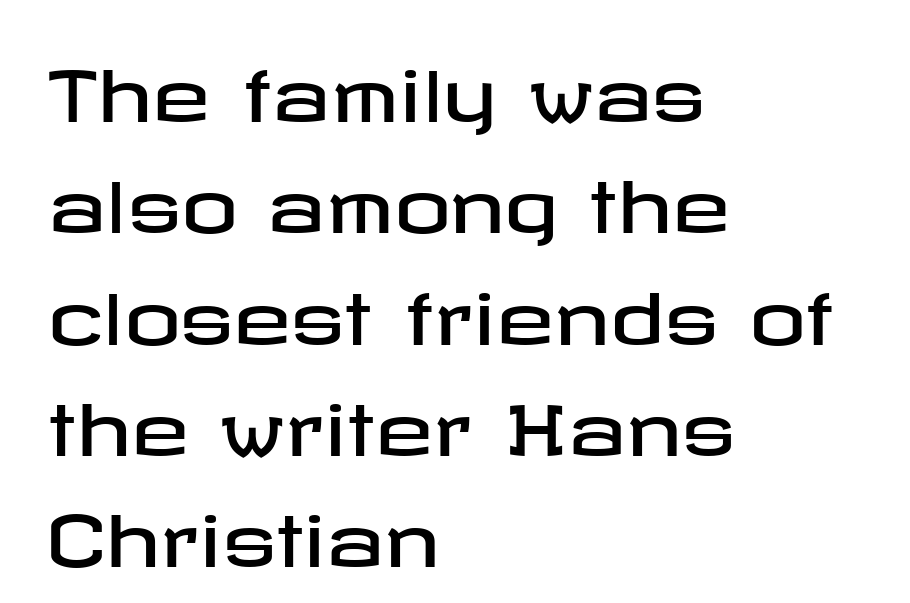
Q: Is the text italic (slanted)? A: No, it is upright.
Q: Is the typeface a serif or a sans-serif typeface? A: Sans-serif.
Q: Is the text underlined? A: No.
Q: How is the paragraph aligned? A: Left-aligned.
Q: Is the spacing between letters normal or unusually wide? A: Normal.
Q: Is the spacing between lines tight, normal or loose? A: Normal.
Q: Width (condensed, normal, or wide)? A: Wide.
Q: Stroke contrast? A: Low.
Q: x-height? A: Medium.
